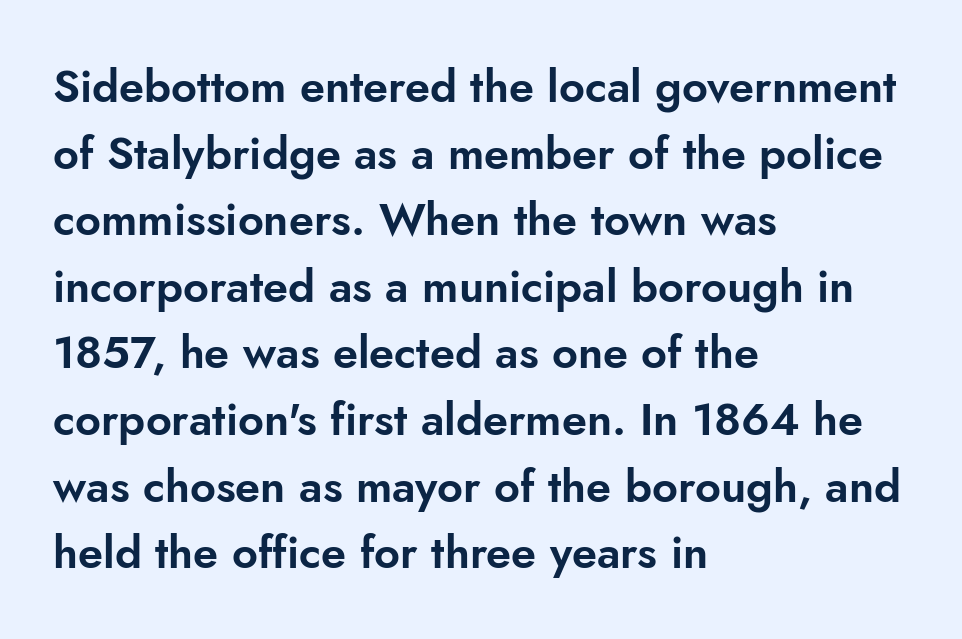
{"serif": "no", "italic": "no", "width": "normal", "stroke_contrast": "low", "x_height": "small", "monospaced": "no", "underline": "no", "align": "left", "line_spacing": "normal", "line_spacing_ratio": 1.48, "letter_spacing": "normal", "letter_spacing_em": 0.0, "glyph_px": 45}
